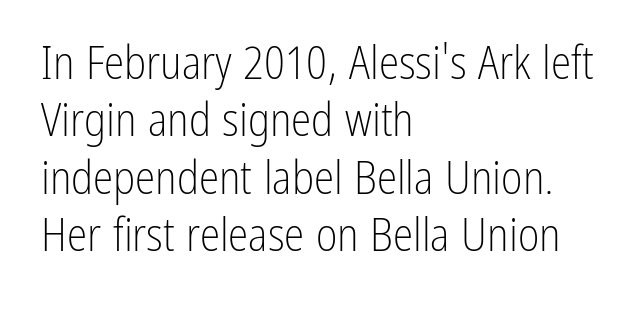
The image shows 46 px light, condensed sans-serif type, upright; set left-aligned, normal line spacing (1.25x), normal letter spacing, not underlined; low stroke contrast and a medium x-height.
